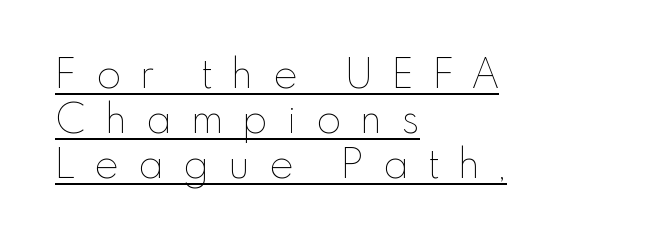
The image shows 41 px thin type, upright; set left-aligned, tight line spacing (1.1x), unusually wide letter spacing (+0.46 em), underlined; low stroke contrast and a small x-height.
